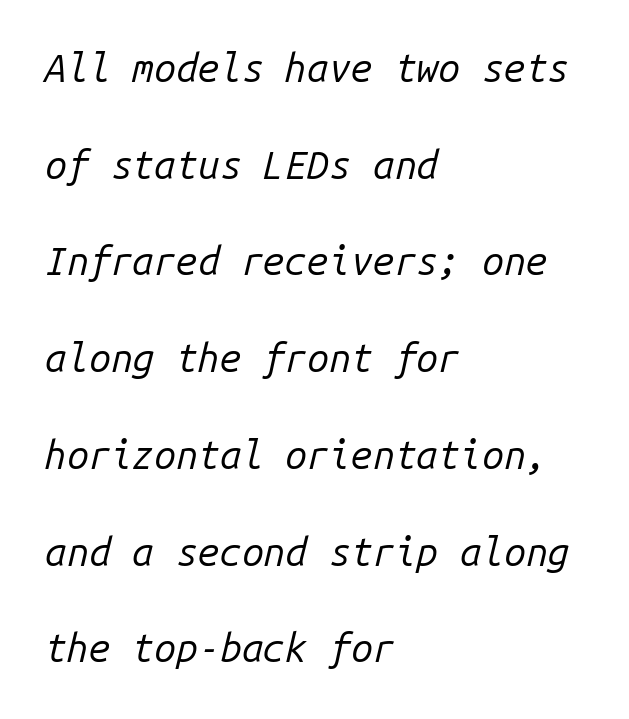
You could call the tracking neutral — neither tight nor loose. The paragraph has a hard left edge and a soft right edge. Weight class: somewhere from thin through regular. Each letter, wide or thin by design, is forced into the same width here. A bare baseline throughout the passage. Posture: slanted.
